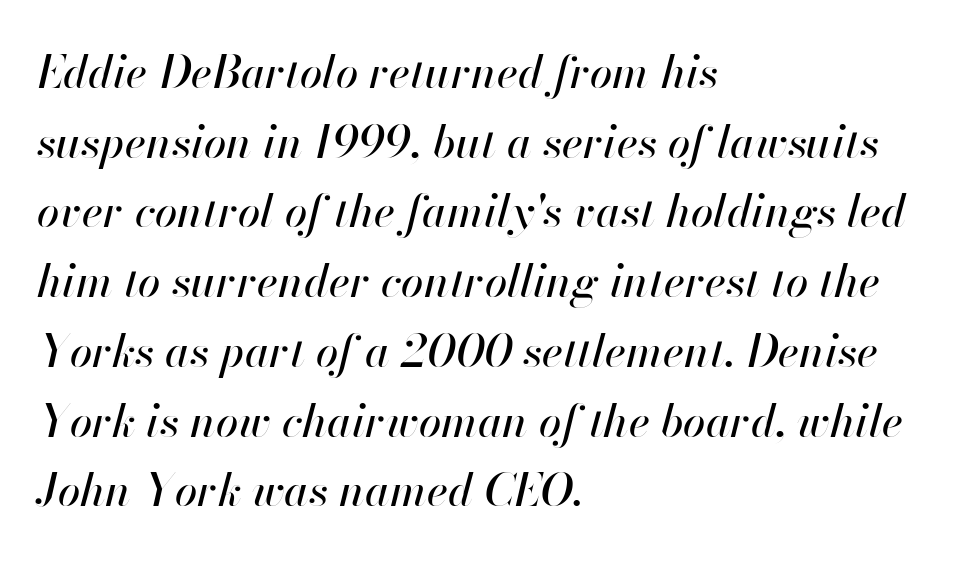
The specimen reads as italic at a glance. Observe the ordinary spacing: letters are neighbours, not strangers. The leading is moderate, giving the passage an even texture. Notice how the passage keeps a crisp vertical edge on the left only.
